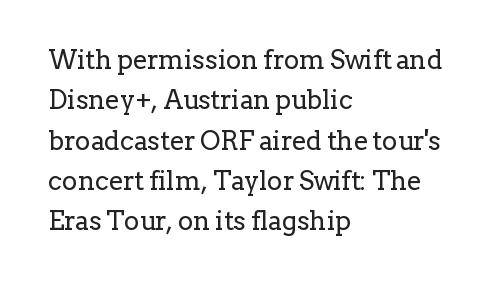
Check the space under the baseline: it is left empty. The type sits square on the baseline with zero lean. Line spacing here is normal. Casual observation: everything's shoved over to the left. Honestly, the letter spacing is just normal — you wouldn't notice it.
